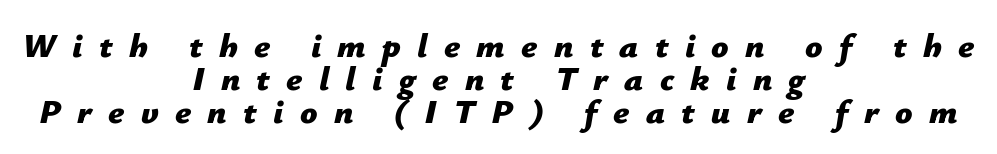
Q: Is the text bold? A: Yes.
Q: Is the text italic (slanted)? A: Yes, it leans right by about 12 degrees.
Q: Is the text underlined? A: No.
Q: How is the paragraph aligned? A: Centered.
Q: Is the spacing between letters normal or unusually wide? A: Unusually wide.
Q: Is the spacing between lines tight, normal or loose? A: Tight.
Q: Width (condensed, normal, or wide)? A: Normal.
Q: Stroke contrast? A: Low.
Q: x-height? A: Medium.
Q: Monospaced? A: No.
